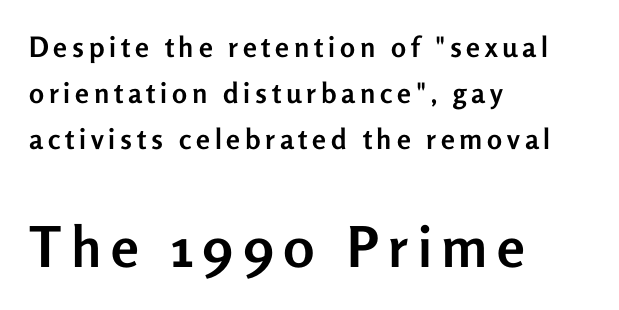
{"serif": "no", "italic": "no", "bold": "yes", "weight": "semibold", "width": "normal", "stroke_contrast": "low", "x_height": "medium", "monospaced": "no", "underline": "no", "align": "left", "line_spacing": "normal", "line_spacing_ratio": 1.64, "larger_block": "second", "size_ratio": 2.0, "glyph_px": 56}
